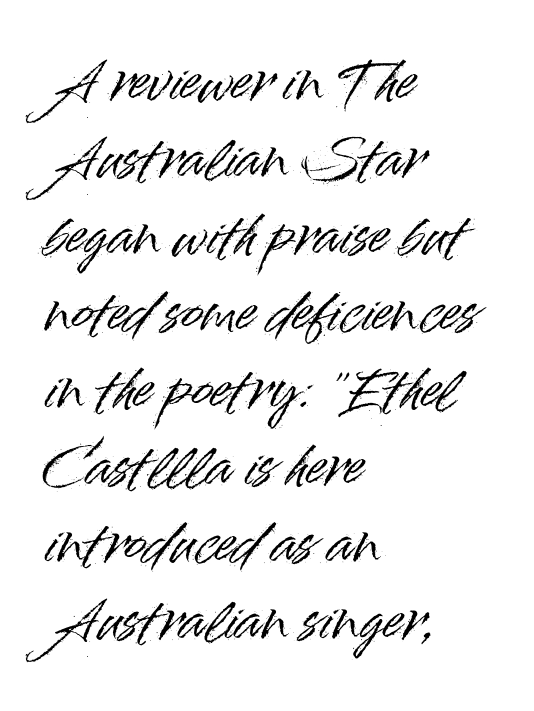
The image shows 52 px sans-serif type; set left-aligned, normal line spacing (1.48x), normal letter spacing, not underlined; high stroke contrast and a small x-height.
